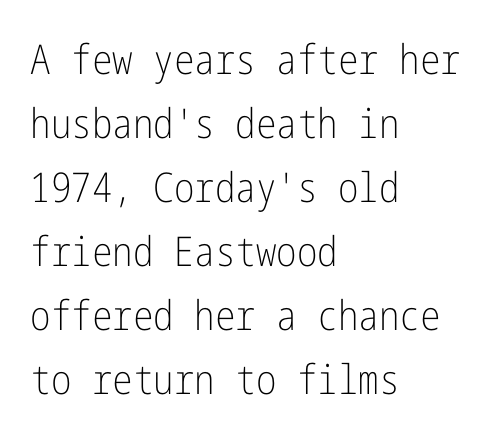
Only glyphs here, with clear space below each row. No letter is thick-stroked: the sample isn't bold. Rendered with straight, roman letterforms. What stands out about the letter spacing? Nothing — it is the standard amount. In terms of leading, this rendering sits right in the middle.
